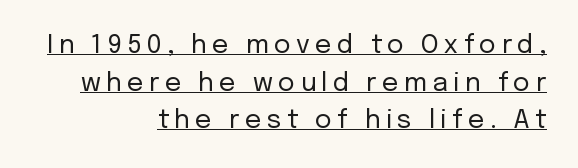
Q: Is the text bold? A: No.
Q: Is the text italic (slanted)? A: No, it is upright.
Q: Is the text underlined? A: Yes.
Q: How is the paragraph aligned? A: Right-aligned.
Q: Is the spacing between letters normal or unusually wide? A: Unusually wide.
Q: Is the spacing between lines tight, normal or loose? A: Normal.
